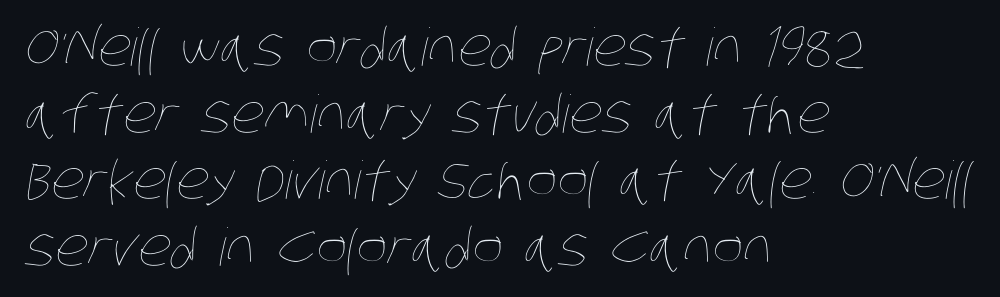
Q: Is the text bold? A: No.
Q: Is the text underlined? A: No.
Q: How is the paragraph aligned? A: Left-aligned.
Q: Is the spacing between letters normal or unusually wide? A: Normal.
Q: Is the spacing between lines tight, normal or loose? A: Normal.
Q: Width (condensed, normal, or wide)? A: Condensed.
Q: Stroke contrast? A: Low.
Q: x-height? A: Large.
Q: Monospaced? A: No.
